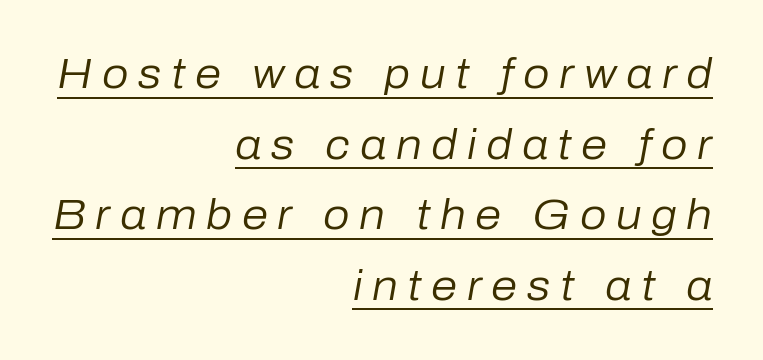
Q: Is the text bold? A: No.
Q: Is the text italic (slanted)? A: Yes, it leans right by about 10 degrees.
Q: Is the text underlined? A: Yes.
Q: How is the paragraph aligned? A: Right-aligned.
Q: Is the spacing between letters normal or unusually wide? A: Unusually wide.
Q: Is the spacing between lines tight, normal or loose? A: Normal.
Q: Width (condensed, normal, or wide)? A: Normal.
Q: Stroke contrast? A: Low.
Q: x-height? A: Medium.
Q: Monospaced? A: No.
